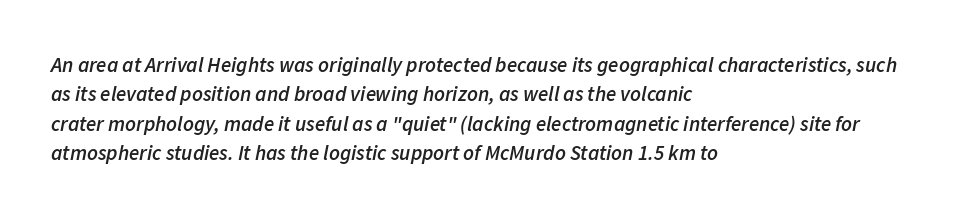
Q: Is the text bold? A: Semi-bold.
Q: Is the text italic (slanted)? A: Yes, it leans right by about 11 degrees.
Q: Is the text underlined? A: No.
Q: How is the paragraph aligned? A: Left-aligned.
Q: Is the spacing between letters normal or unusually wide? A: Normal.
Q: Is the spacing between lines tight, normal or loose? A: Normal.
